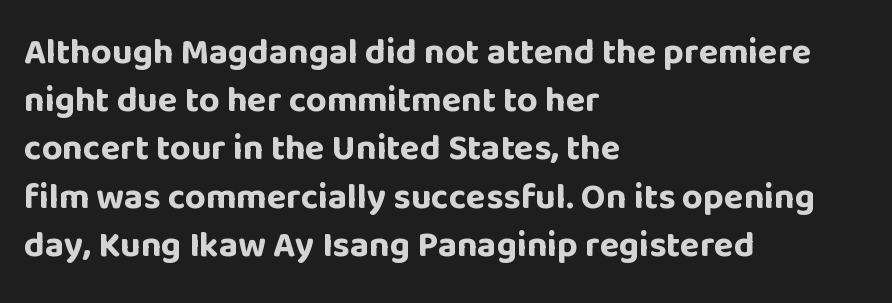
The axis of the letterforms is exactly vertical. Emphasis by weight is at full strength: bold. The ragged edge is on the right, which tells us the setting is flush left. Does extra space separate the letters? No, they use regular spacing. The words here are not underlined.
